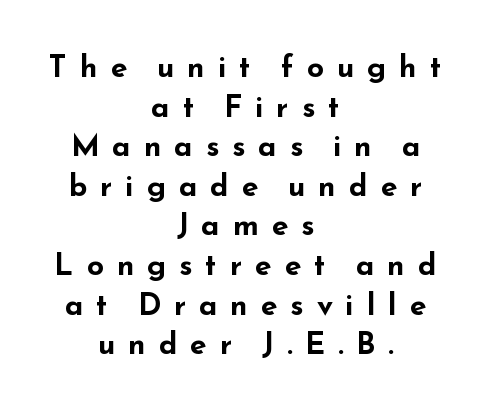
Q: Is the text bold? A: Yes.
Q: Is the text italic (slanted)? A: No, it is upright.
Q: Is the typeface a serif or a sans-serif typeface? A: Sans-serif.
Q: Is the text underlined? A: No.
Q: How is the paragraph aligned? A: Centered.
Q: Is the spacing between letters normal or unusually wide? A: Unusually wide.
Q: Is the spacing between lines tight, normal or loose? A: Normal.
Q: Width (condensed, normal, or wide)? A: Wide.
Q: Stroke contrast? A: Low.
Q: x-height? A: Small.
Q: Monospaced? A: No.
